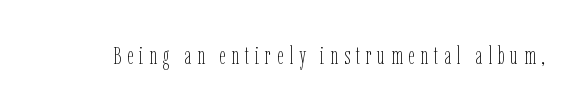
Nobody drew a line under any word here. Vertical strokes here are truly vertical. Words appear elongated and porous because spacing is wide. Is the stroke heavy? The answer is a plain regular-or-lighter.
